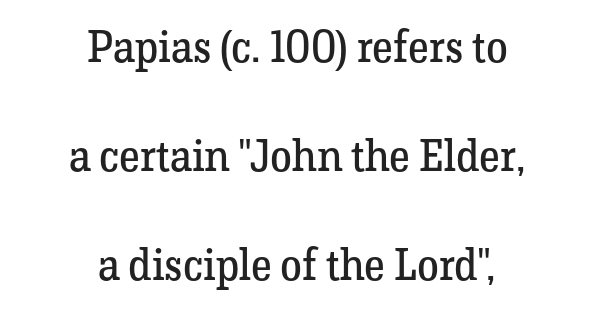
The image shows 44 px regular-weight serif type, upright; set centered, loose line spacing (2.48x), normal letter spacing, not underlined; low stroke contrast and a medium x-height.
